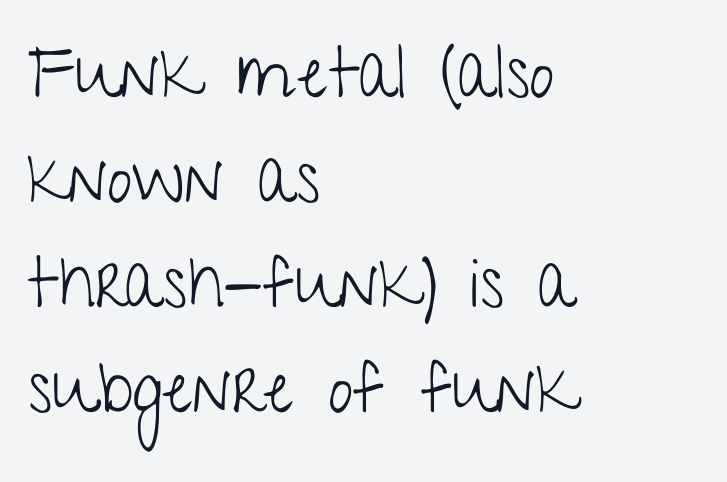
The horizontal fit of the characters is conventional and even. Short and long lines alike share a common starting point at left. How would I describe the line gaps? Plain and ordinary. Does the type have serifs? No, each stem ends abruptly.
